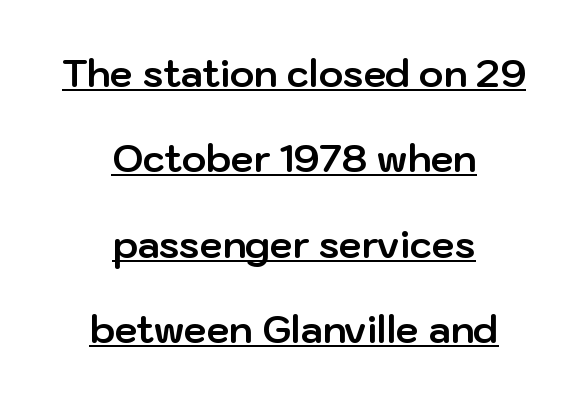
Q: Is the text bold? A: Yes.
Q: Is the text italic (slanted)? A: No, it is upright.
Q: Is the typeface a serif or a sans-serif typeface? A: Sans-serif.
Q: Is the text underlined? A: Yes.
Q: How is the paragraph aligned? A: Centered.
Q: Is the spacing between letters normal or unusually wide? A: Normal.
Q: Is the spacing between lines tight, normal or loose? A: Loose.
Q: Width (condensed, normal, or wide)? A: Normal.
Q: Stroke contrast? A: Low.
Q: x-height? A: Medium.
Q: Monospaced? A: No.
